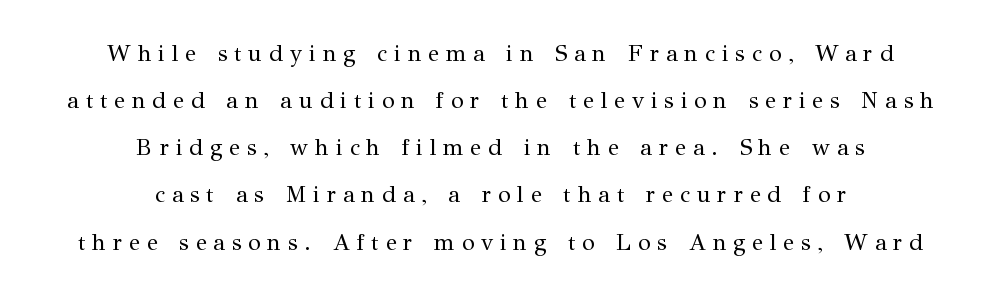
Q: Is the text bold? A: No.
Q: Is the text italic (slanted)? A: No, it is upright.
Q: Is the text underlined? A: No.
Q: How is the paragraph aligned? A: Centered.
Q: Is the spacing between letters normal or unusually wide? A: Unusually wide.
Q: Is the spacing between lines tight, normal or loose? A: Loose.
